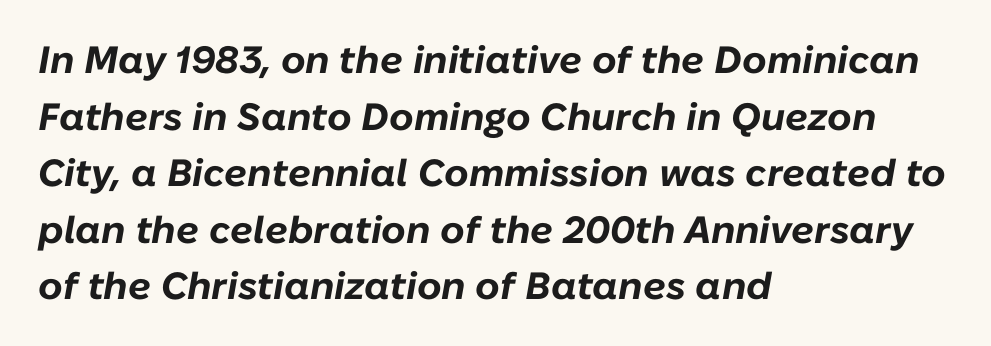
Is this a fixed-width face? No — the glyphs have proportional, varying widths. It's the slanting kind of type. This sample is left-justified, so line endings fall wherever the words run out. Vertical spacing — default. The letterforms sit shoulder to shoulder at normal distance.
